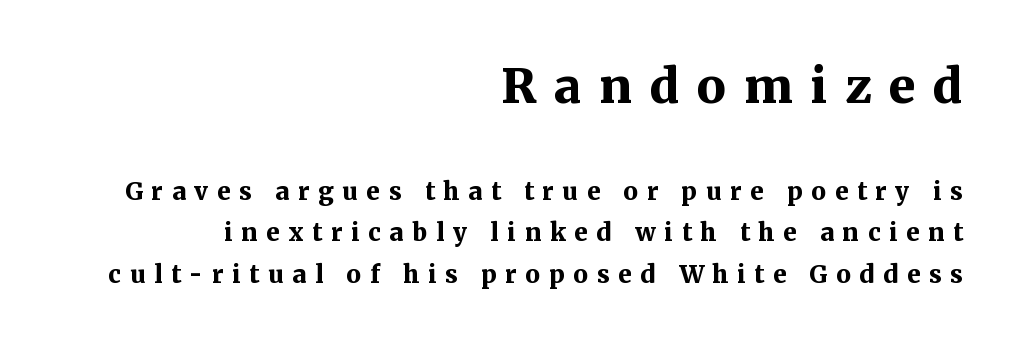
The type family on display is of the serif kind. The zone under the glyphs is completely vacant. A dark, heavy texture on the line: the type is bold. Which of the two is more prominent by size? The first, at the top. The rendering uses natural spacing where letterforms have individual widths.
